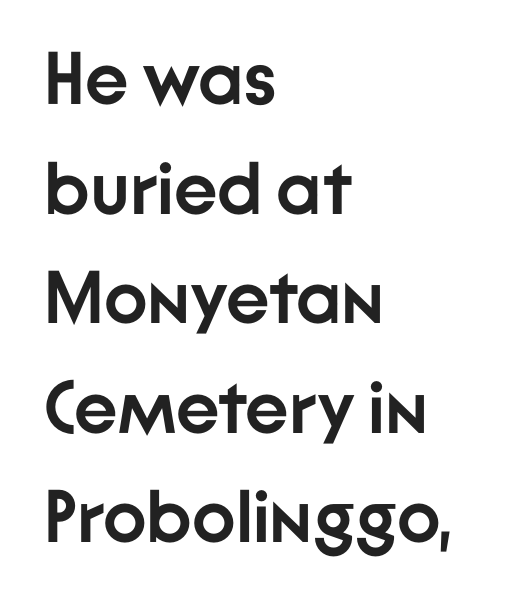
Any mark beneath the type? The region is blank. This sample uses an upright cut, with every glyph sitting square on the baseline. No extra tracking has been applied to these lines. Interline gaps are of average width in this sample. This rendering uses left alignment, leaving the right contour irregular. Caption: bold face, heavy strokes.
